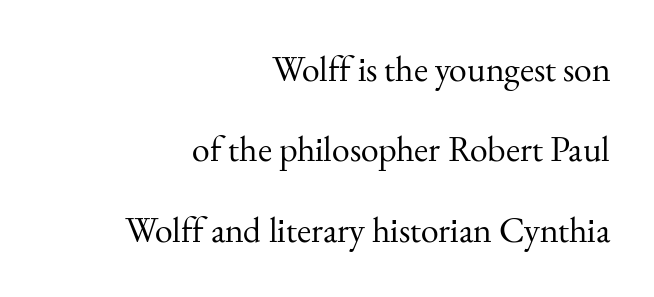
Is the block centered? No — it sits flush against the right margin. Decoration check: the copy has no underline. Observe the ordinary spacing: letters are neighbours, not strangers. Upright lettering throughout. Stroke terminals: seriffed.
